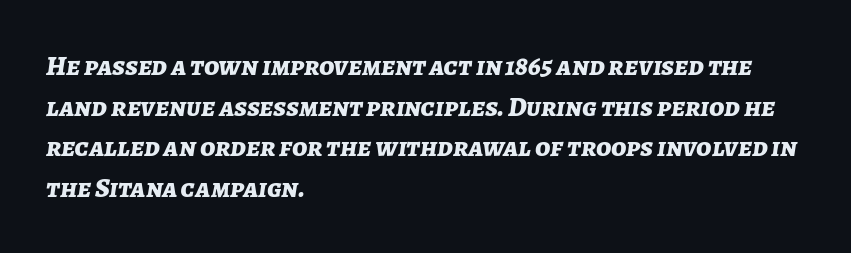
Q: Is the text bold? A: Yes.
Q: Is the text italic (slanted)? A: Yes, it leans right by about 7 degrees.
Q: Is the text underlined? A: No.
Q: How is the paragraph aligned? A: Left-aligned.
Q: Is the spacing between letters normal or unusually wide? A: Normal.
Q: Is the spacing between lines tight, normal or loose? A: Normal.
Q: Width (condensed, normal, or wide)? A: Normal.
Q: Stroke contrast? A: Low.
Q: x-height? A: Medium.
Q: Monospaced? A: No.
